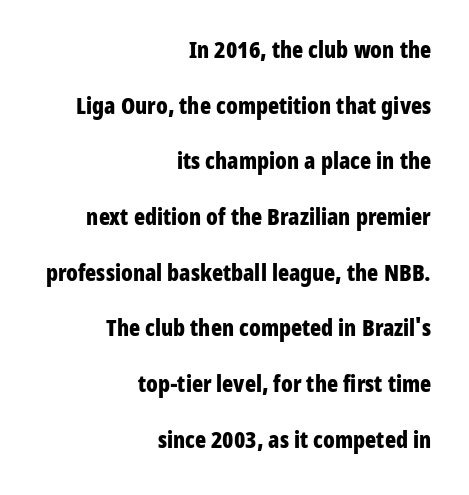
The image shows 23 px bold type, upright; set right-aligned, loose line spacing (2.42x), normal letter spacing, not underlined.
